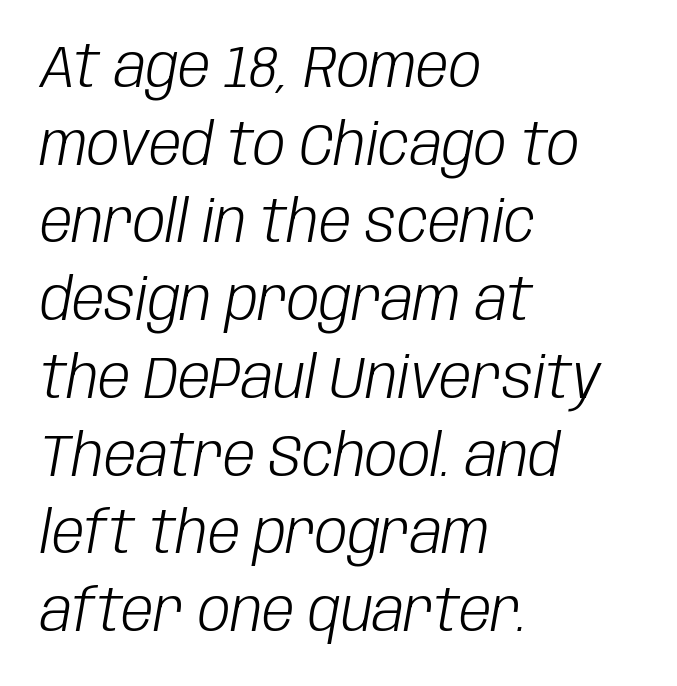
The passage shown has conventional tracking throughout. Style check: oblique. Only glyphs here, with clear space below each row. Quick note: interline space is typical.
